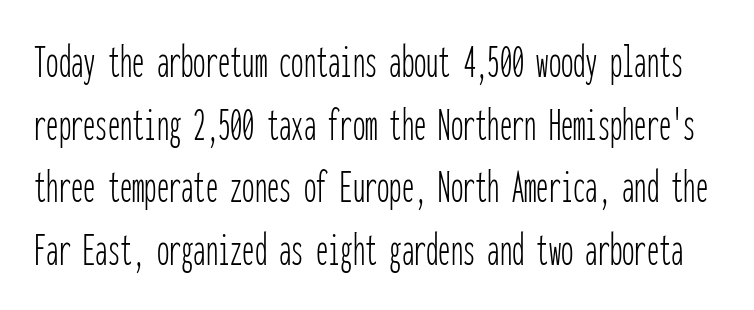
These lines are composed in type without serifs. The face used here is monospaced, like something from a code editor. Notice how descenders clear the ascenders below comfortably — that's standard leading. The tracking reads as untouched default to a designer's eye. Underlining? Definitely not there. Heft: none added — not bold.
